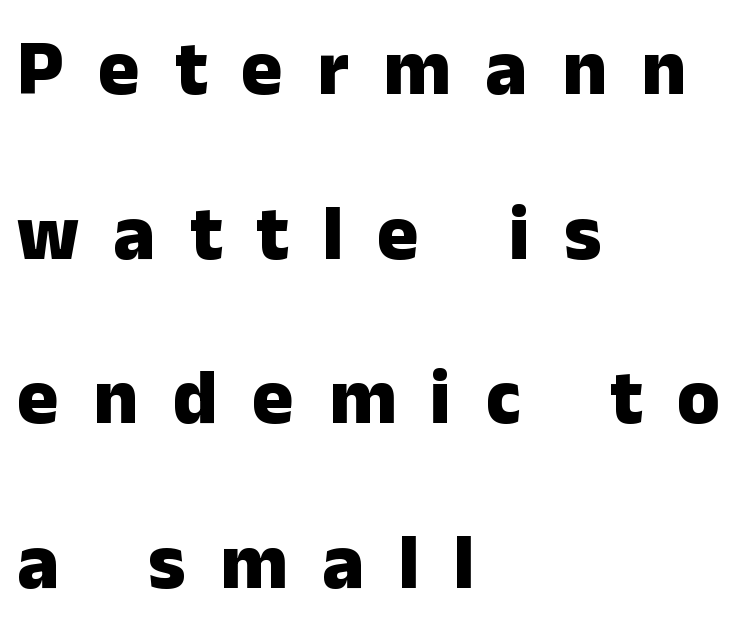
Q: Is the text bold? A: Yes.
Q: Is the text italic (slanted)? A: No, it is upright.
Q: Is the typeface a serif or a sans-serif typeface? A: Sans-serif.
Q: Is the text underlined? A: No.
Q: How is the paragraph aligned? A: Left-aligned.
Q: Is the spacing between letters normal or unusually wide? A: Unusually wide.
Q: Is the spacing between lines tight, normal or loose? A: Loose.
Q: Width (condensed, normal, or wide)? A: Normal.
Q: Stroke contrast? A: Low.
Q: x-height? A: Medium.
Q: Monospaced? A: No.
